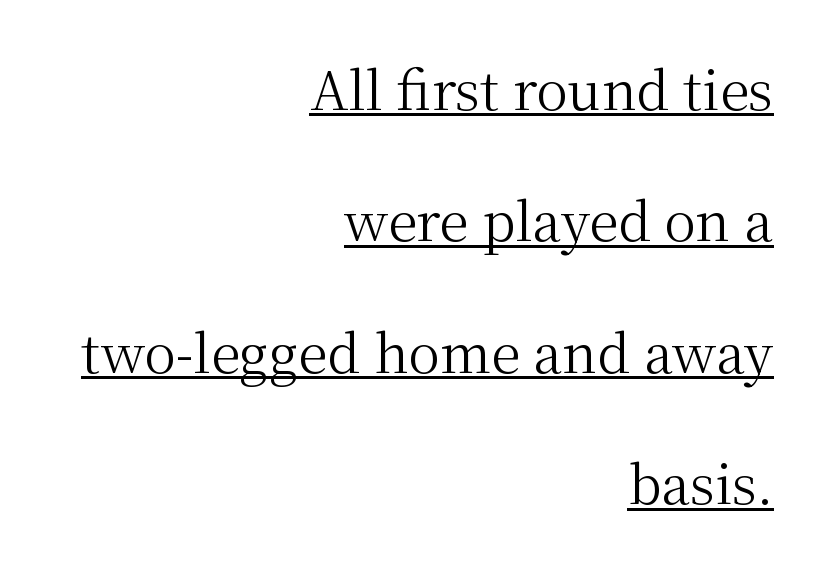
A typesetter would mark this as roman, not italic. The line-height multiplier appears high, well above default. Nothing heavy about these letters — not bold at all. The face used here is proportionally spaced, like ordinary book or web type.
